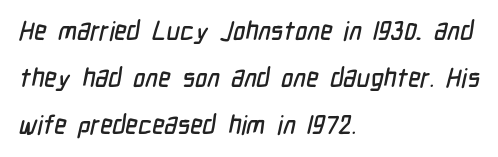
These lines stack with their left ends in a neat column. Quick note: underline off. Tracking here is standard; glyphs follow each other at the usual distance.
